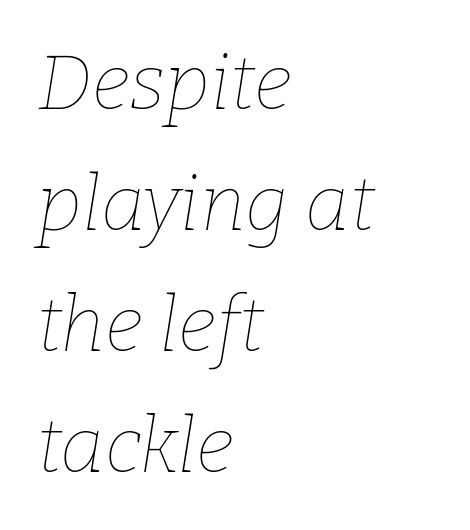
Q: Is the text bold? A: No.
Q: Is the text italic (slanted)? A: Yes, it leans right by about 9 degrees.
Q: Is the text underlined? A: No.
Q: How is the paragraph aligned? A: Left-aligned.
Q: Is the spacing between letters normal or unusually wide? A: Normal.
Q: Is the spacing between lines tight, normal or loose? A: Normal.
Q: Width (condensed, normal, or wide)? A: Normal.
Q: Stroke contrast? A: Low.
Q: x-height? A: Medium.
Q: Monospaced? A: No.
